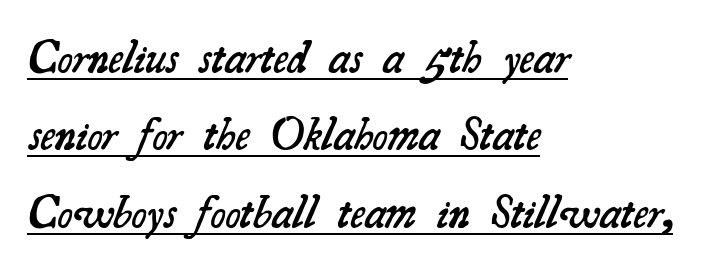
The image shows 46 px semibold serif type; set left-aligned, normal line spacing (1.68x), normal letter spacing, underlined; medium stroke contrast and a small x-height.
